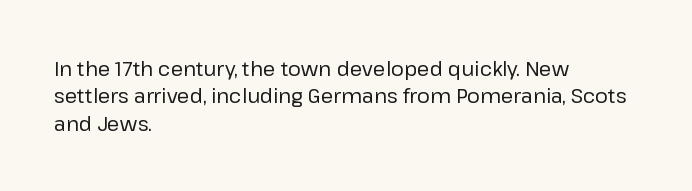
Caption: standard tracking, unaltered. Alignment: flush left. Line spacing here is normal. Weight: not bold — regular or lighter.
